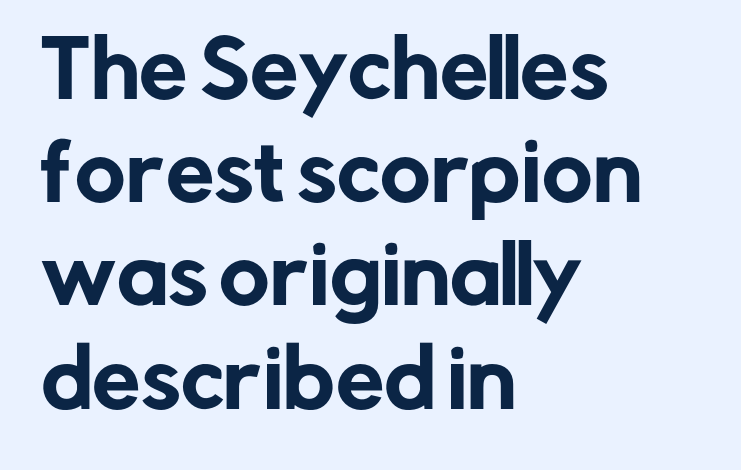
{"serif": "no", "italic": "no", "width": "normal", "stroke_contrast": "low", "x_height": "medium", "monospaced": "no", "underline": "no", "align": "left", "line_spacing": "normal", "line_spacing_ratio": 1.34, "letter_spacing": "normal", "letter_spacing_em": 0.0, "glyph_px": 77}
